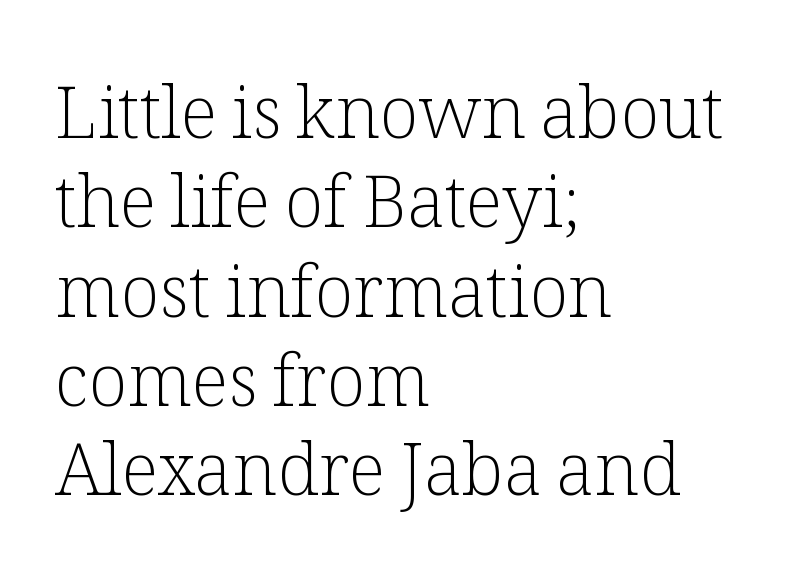
Q: Is the text bold? A: No.
Q: Is the text italic (slanted)? A: No, it is upright.
Q: Is the typeface a serif or a sans-serif typeface? A: Serif.
Q: Is the text underlined? A: No.
Q: How is the paragraph aligned? A: Left-aligned.
Q: Is the spacing between letters normal or unusually wide? A: Normal.
Q: Width (condensed, normal, or wide)? A: Normal.
Q: Stroke contrast? A: Low.
Q: x-height? A: Medium.
Q: Monospaced? A: No.
